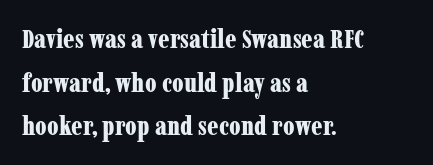
{"italic": "no", "bold": "yes", "underline": "no", "align": "left", "line_spacing": "normal", "line_spacing_ratio": 1.62, "letter_spacing": "normal", "letter_spacing_em": 0.0, "glyph_px": 27}
